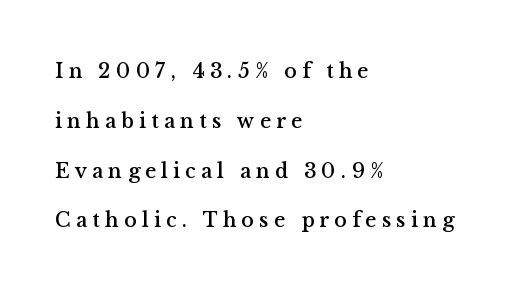
Q: Is the text italic (slanted)? A: No, it is upright.
Q: Is the text underlined? A: No.
Q: How is the paragraph aligned? A: Left-aligned.
Q: Is the spacing between letters normal or unusually wide? A: Unusually wide.
Q: Is the spacing between lines tight, normal or loose? A: Loose.
